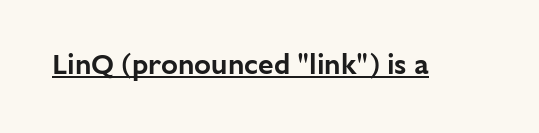
{"serif": "no", "italic": "no", "width": "normal", "stroke_contrast": "low", "x_height": "medium", "monospaced": "no", "underline": "yes", "letter_spacing": "normal", "letter_spacing_em": 0.0, "glyph_px": 28}
